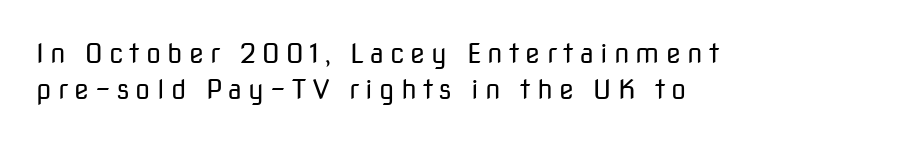
The image shows 27 px text type, upright; set left-aligned, normal line spacing (1.35x), unusually wide letter spacing (+0.23 em), not underlined.
